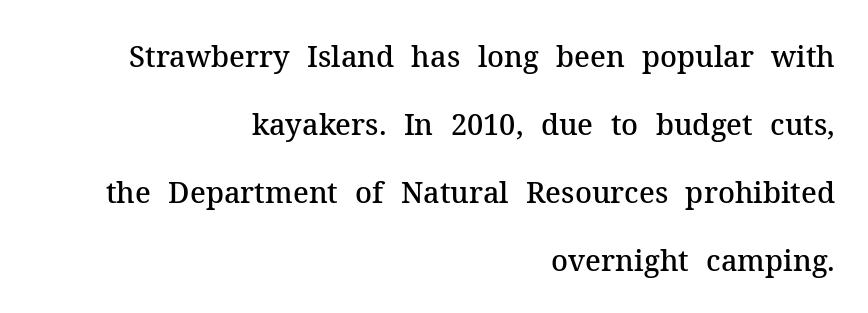
Is there much room between lines? Yes — plenty of vertical air separates them. Type without underlining. This is the in-between weight designers call semibold or demi. The passage shown is typed in a proportional face where columns would drift.
